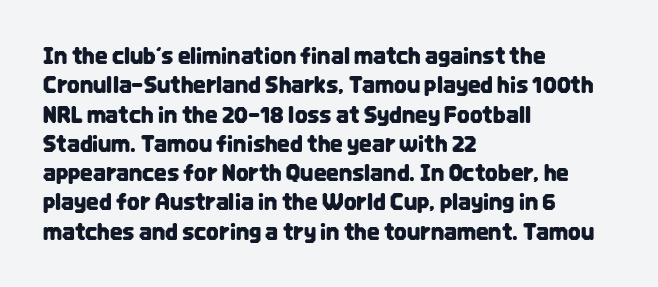
The image shows 22 px text type, upright; set left-aligned, normal line spacing (1.33x), normal letter spacing, not underlined.
